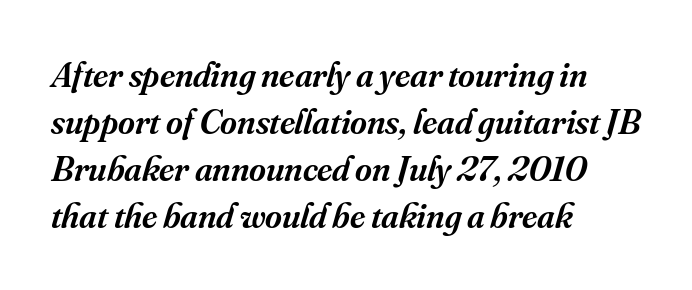
Q: Is the text bold? A: Semi-bold.
Q: Is the text italic (slanted)? A: Yes, it leans right by about 16 degrees.
Q: Is the typeface a serif or a sans-serif typeface? A: Serif.
Q: Is the text underlined? A: No.
Q: How is the paragraph aligned? A: Left-aligned.
Q: Is the spacing between letters normal or unusually wide? A: Normal.
Q: Is the spacing between lines tight, normal or loose? A: Normal.
Q: Width (condensed, normal, or wide)? A: Normal.
Q: Stroke contrast? A: Medium.
Q: x-height? A: Small.
Q: Monospaced? A: No.
